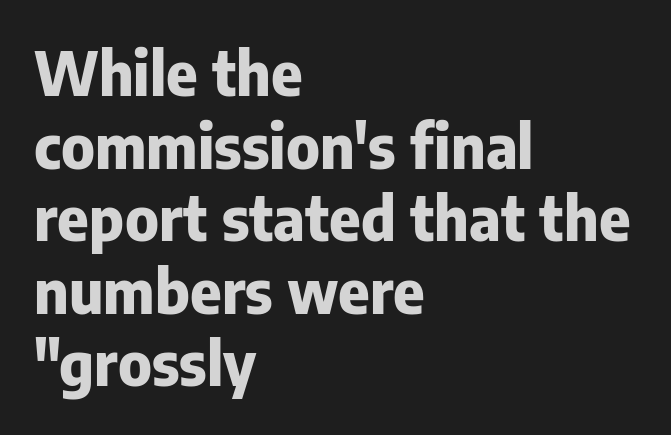
The text block is weighted toward the left margin, trailing off unevenly rightward. Ascenders rise straight up at ninety degrees. Weight check: bold — yes, fully. Has an underline been added? It has not.
